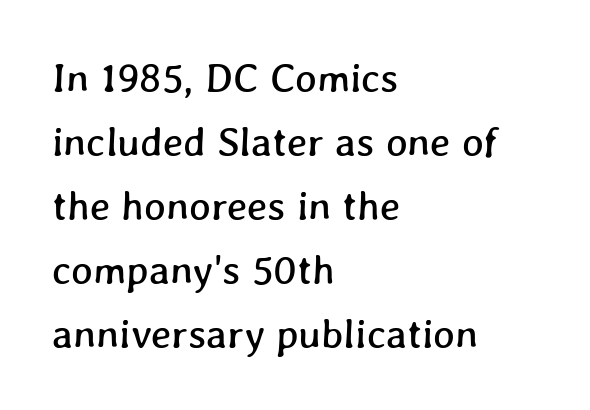
Q: Is the text underlined? A: No.
Q: How is the paragraph aligned? A: Left-aligned.
Q: Is the spacing between letters normal or unusually wide? A: Normal.
Q: Is the spacing between lines tight, normal or loose? A: Normal.
Q: Width (condensed, normal, or wide)? A: Normal.
Q: Stroke contrast? A: Low.
Q: x-height? A: Medium.
Q: Monospaced? A: No.
